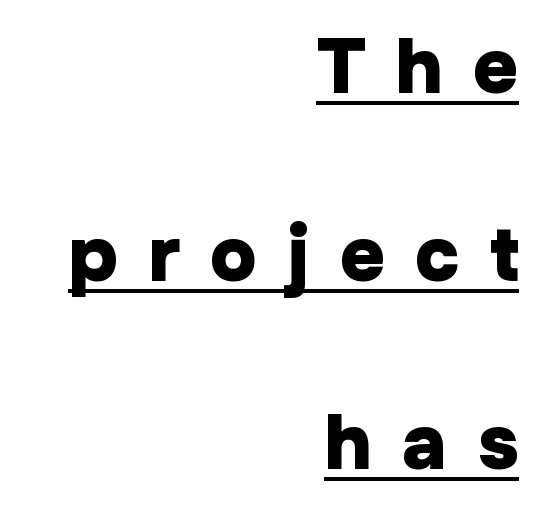
{"serif": "no", "italic": "no", "bold": "yes", "weight": "heavy", "width": "normal", "stroke_contrast": "low", "x_height": "medium", "monospaced": "no", "underline": "yes", "align": "right", "line_spacing": "loose", "line_spacing_ratio": 2.41, "letter_spacing": "wide", "letter_spacing_em": 0.39, "glyph_px": 78}
